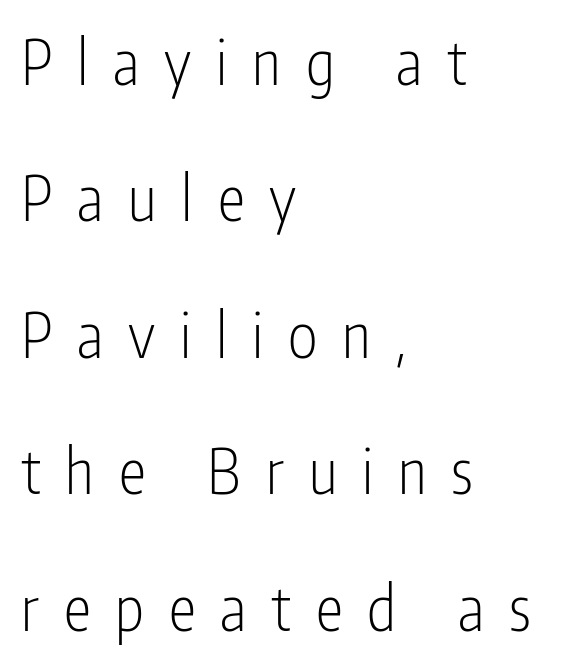
{"serif": "no", "italic": "no", "bold": "no", "weight": "light", "width": "condensed", "stroke_contrast": "low", "x_height": "medium", "monospaced": "no", "underline": "no", "align": "left", "line_spacing": "loose", "line_spacing_ratio": 2.2, "letter_spacing": "wide", "letter_spacing_em": 0.4, "glyph_px": 62}
